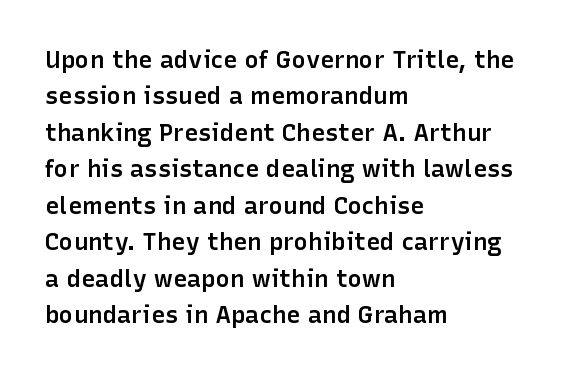
The image shows 24 px text type, upright; set left-aligned, normal line spacing (1.52x), normal letter spacing, not underlined.
